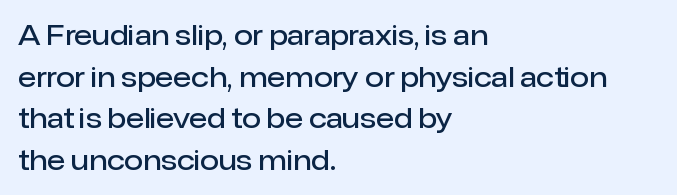
{"italic": "no", "bold": "semi", "underline": "no", "align": "left", "line_spacing": "normal", "line_spacing_ratio": 1.54, "letter_spacing": "normal", "letter_spacing_em": 0.0, "glyph_px": 27}
